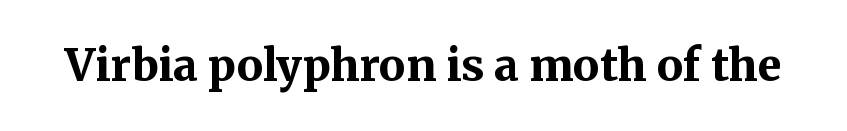
Q: Is the text bold? A: Yes.
Q: Is the text italic (slanted)? A: No, it is upright.
Q: Is the typeface a serif or a sans-serif typeface? A: Serif.
Q: Is the text underlined? A: No.
Q: Is the spacing between letters normal or unusually wide? A: Normal.
Q: Width (condensed, normal, or wide)? A: Normal.
Q: Stroke contrast? A: Medium.
Q: x-height? A: Medium.
Q: Monospaced? A: No.
